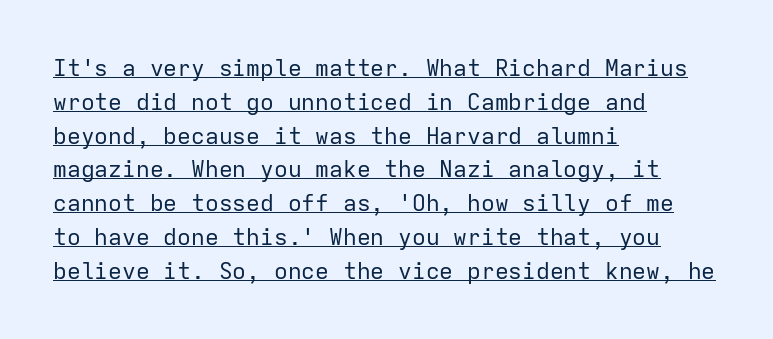
The image shows 23 px text type, upright; set left-aligned, normal line spacing (1.47x), normal letter spacing, underlined.
